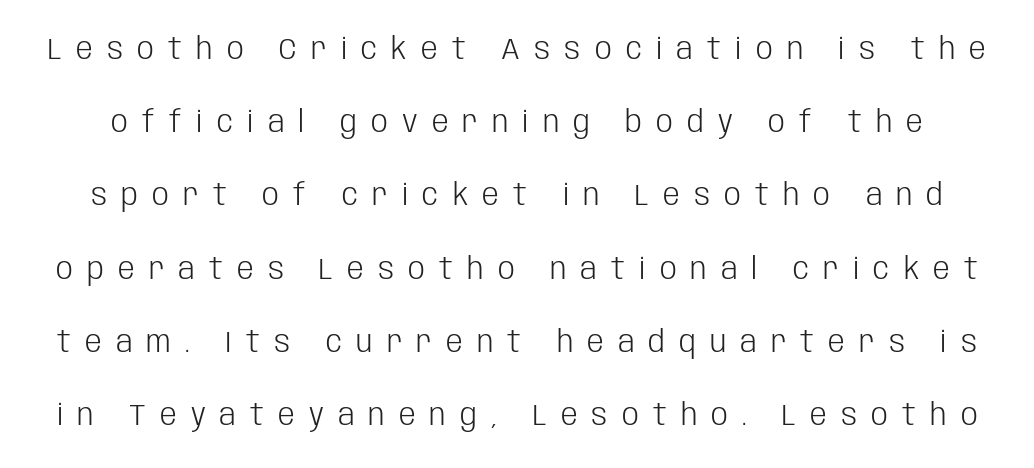
Is there any slant? The stems are plumb. Ink coverage per letter is moderate at most. There is plenty of visible air inserted between adjacent glyphs. Spacing verdict: proportional, widths tailored to each character. Words float on clear page, feet unadorned.
